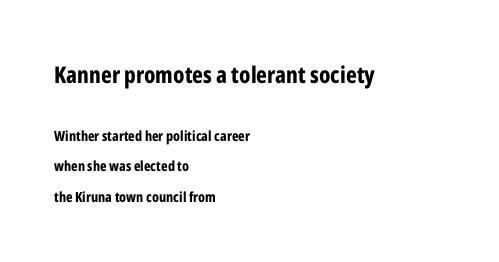
{"italic": "no", "bold": "yes", "underline": "no", "align": "left", "line_spacing": "loose", "line_spacing_ratio": 2.19, "letter_spacing": "normal", "letter_spacing_em": 0.0, "larger_block": "first", "size_ratio": 1.64, "glyph_px": 23}
